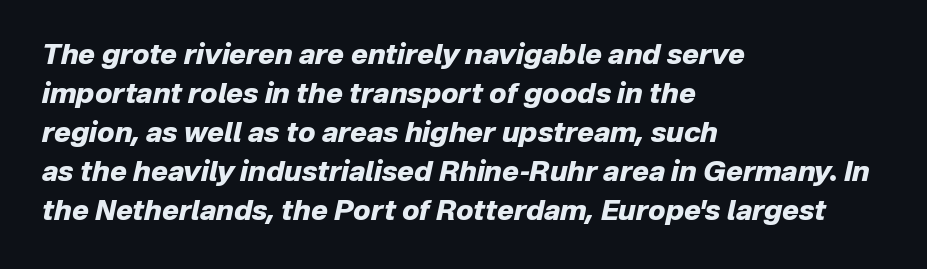
Q: Is the text bold? A: Yes.
Q: Is the text italic (slanted)? A: Yes, it leans right by about 12 degrees.
Q: Is the text underlined? A: No.
Q: How is the paragraph aligned? A: Left-aligned.
Q: Is the spacing between letters normal or unusually wide? A: Normal.
Q: Is the spacing between lines tight, normal or loose? A: Normal.
Q: Width (condensed, normal, or wide)? A: Normal.
Q: Stroke contrast? A: Low.
Q: x-height? A: Medium.
Q: Monospaced? A: No.
